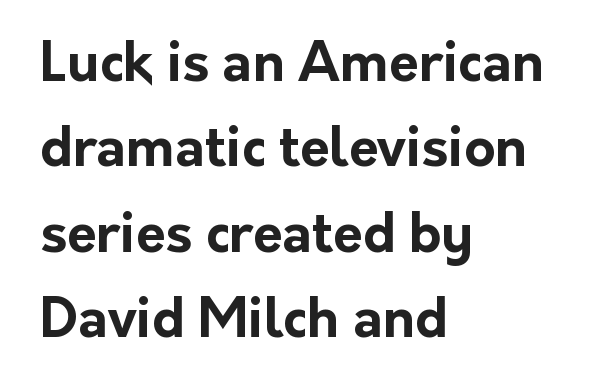
Q: Is the text bold? A: Yes.
Q: Is the text italic (slanted)? A: No, it is upright.
Q: Is the typeface a serif or a sans-serif typeface? A: Sans-serif.
Q: Is the text underlined? A: No.
Q: How is the paragraph aligned? A: Left-aligned.
Q: Is the spacing between letters normal or unusually wide? A: Normal.
Q: Is the spacing between lines tight, normal or loose? A: Normal.
Q: Width (condensed, normal, or wide)? A: Normal.
Q: Stroke contrast? A: Low.
Q: x-height? A: Medium.
Q: Monospaced? A: No.
